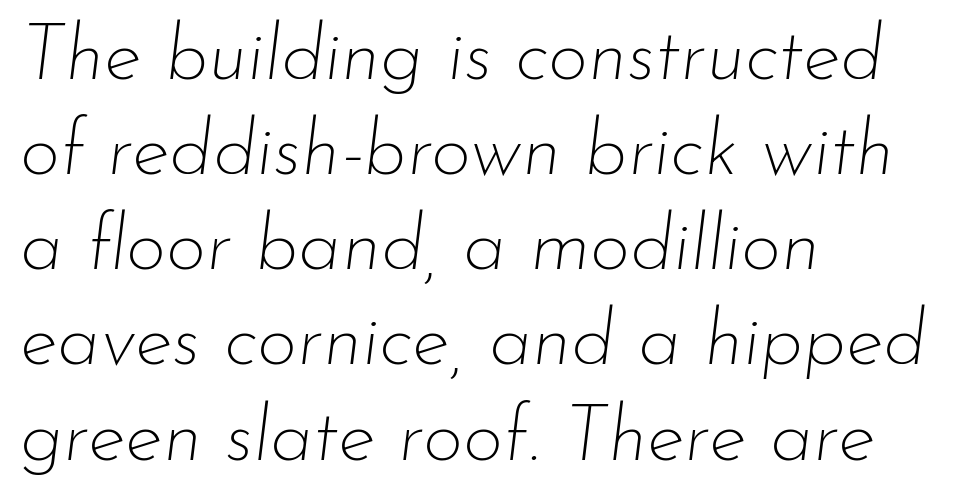
The image shows 78 px thin type, italic (leaning right); set left-aligned, line spacing 1.22x, normal letter spacing, not underlined; low stroke contrast and a small x-height.
